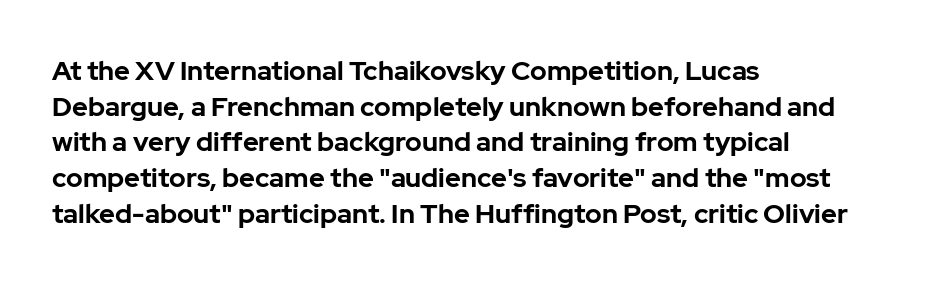
A typesetter would call this leading conventional body-copy spacing. Standard letterfit; no display-style spreading of the glyphs. The axis of the letterforms is exactly vertical. Typeset ragged right — the left edge is the straight one. Clear beneath every line of the passage. Each glyph is drawn with heavy, bold strokes.
